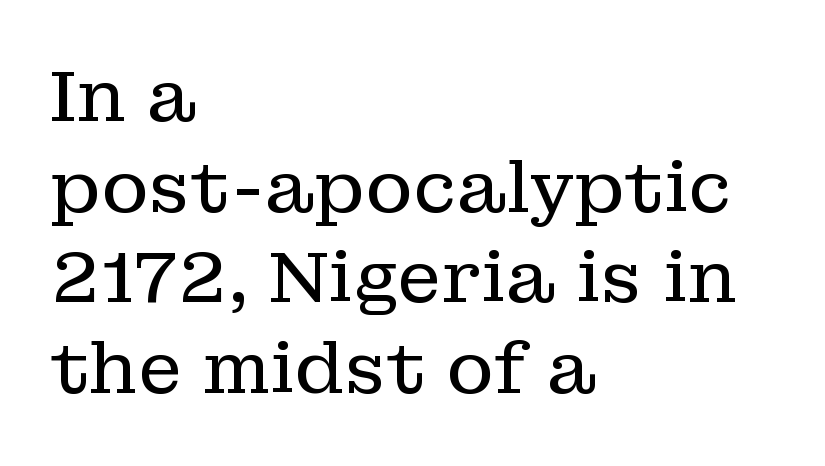
Regarding serifs, this sample has them. No extra tracking has been applied to these lines. This sample is left-justified, so line endings fall wherever the words run out. Italic? Not at all — the glyphs are vertical. Heft: none added — not bold.
